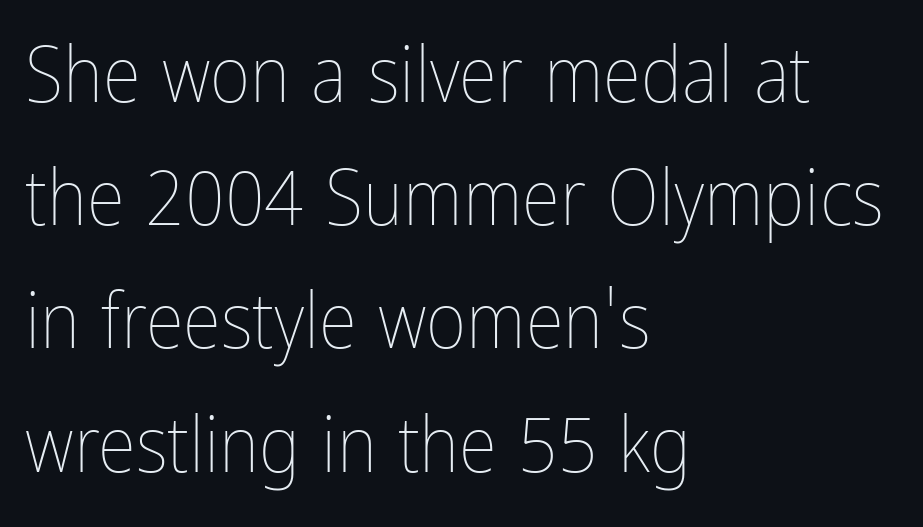
The image shows 78 px thin, condensed type, upright; set left-aligned, normal line spacing (1.58x), normal letter spacing, not underlined; low stroke contrast and a medium x-height.
